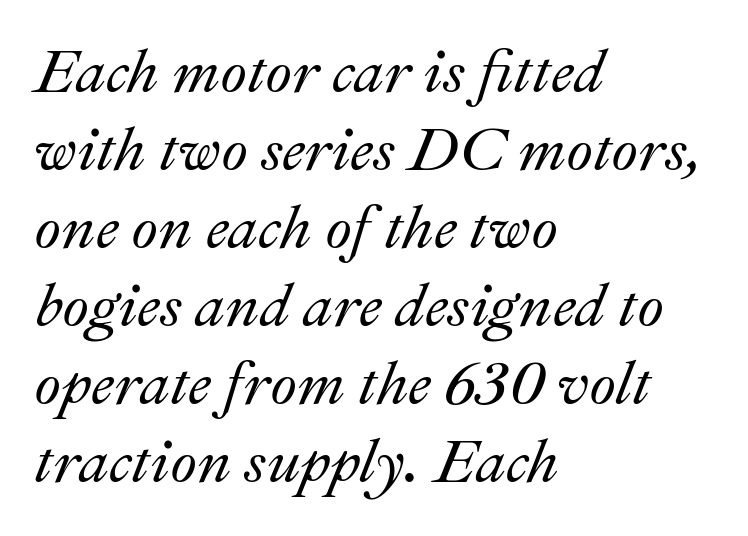
Has an underline been added? It has not. Emphasis-style slanted type is in use. A typesetter would call this proportional, since set widths differ per character. Is there much room between lines? A standard amount, neither cramped nor airy. How are the letters spaced? Ordinarily, with no added tracking. Short and long lines alike share a common starting point at left.
